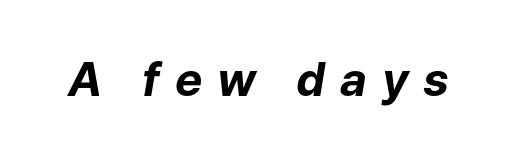
{"italic": "yes", "lean": "right", "slant_degrees": 9, "bold": "yes", "weight": "bold", "width": "normal", "stroke_contrast": "low", "x_height": "medium", "monospaced": "no", "underline": "no", "letter_spacing": "wide", "letter_spacing_em": 0.32, "glyph_px": 46}
